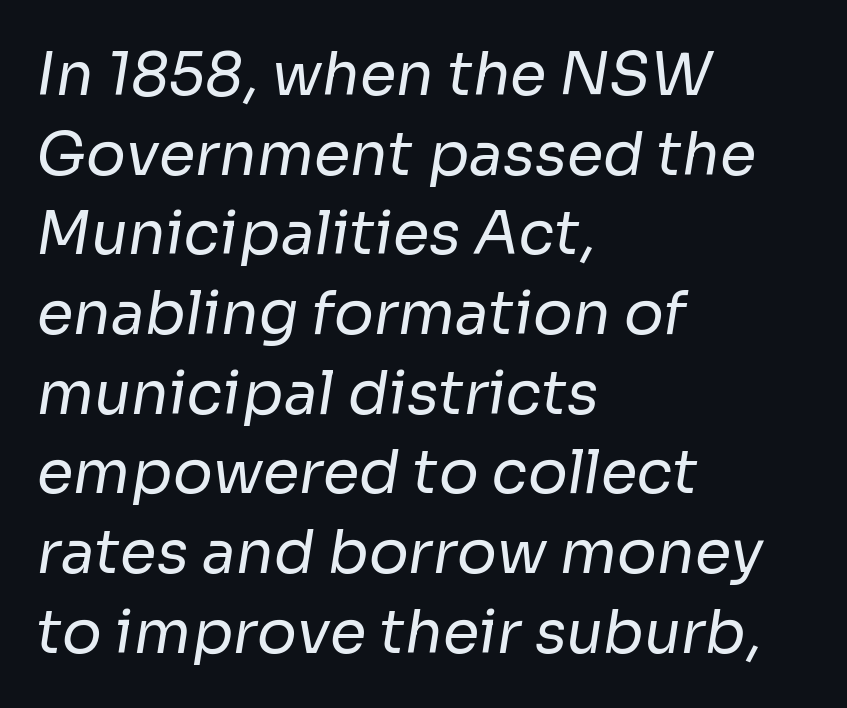
Proportional: the letters do not fall into vertical columns. Compared with typical body copy, the letter spacing here is the same. Plain, unruled lines of type. The letterforms sit at book weight or below. The glyphs in this specimen are sans serif.
